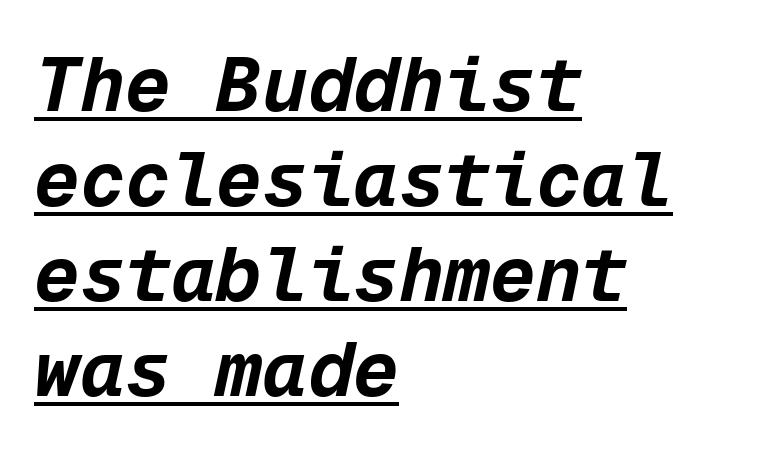
{"italic": "yes", "lean": "right", "slant_degrees": 12, "bold": "yes", "weight": "bold", "width": "normal", "stroke_contrast": "low", "x_height": "medium", "monospaced": "yes", "underline": "yes", "align": "left", "line_spacing": "normal", "line_spacing_ratio": 1.25, "letter_spacing": "normal", "letter_spacing_em": 0.0, "glyph_px": 76}
